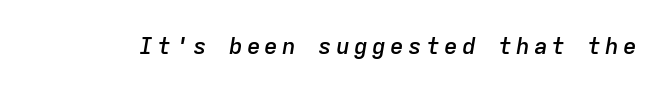
The specimen reads as italic at a glance. Check under the words: just untouched page. These lines carry some extra weight — a demibold, not a full bold.
